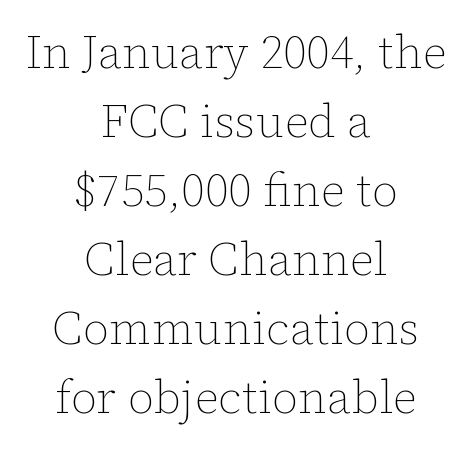
Summary of vertical rhythm: regular, with standard interline spacing. Designer's note — italics off, roman on. Descender tails drop into unmarked territory. Is the letter spacing exaggerated? No — it looks like the ordinary default.
